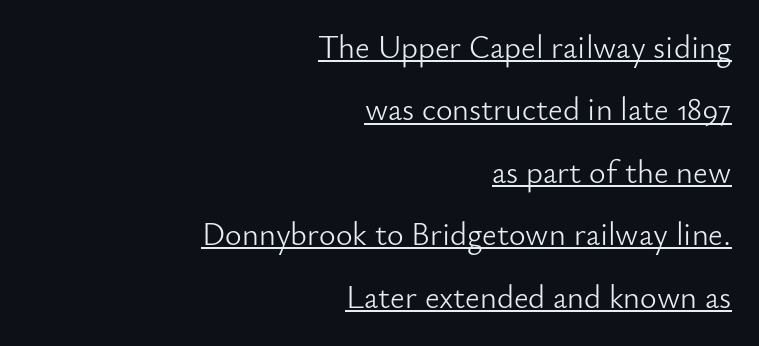
{"serif": "no", "italic": "no", "bold": "no", "weight": "light", "width": "normal", "stroke_contrast": "low", "x_height": "small", "monospaced": "no", "underline": "yes", "align": "right", "line_spacing": "loose", "line_spacing_ratio": 1.95, "letter_spacing": "normal", "letter_spacing_em": 0.0, "glyph_px": 32}
